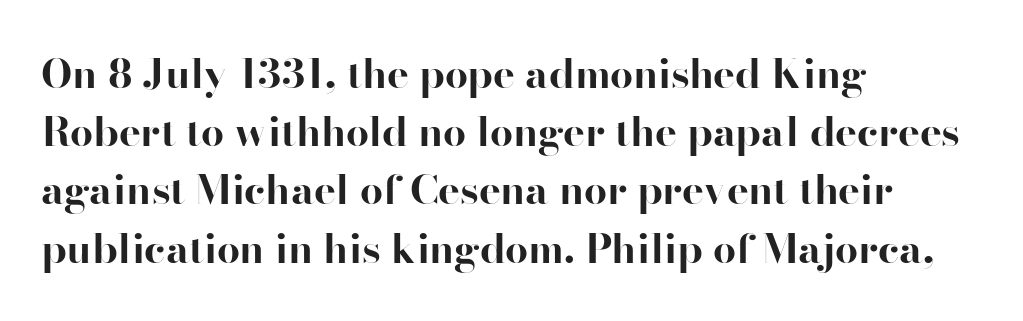
Q: Is the text bold? A: Yes.
Q: Is the text italic (slanted)? A: No, it is upright.
Q: Is the typeface a serif or a sans-serif typeface? A: Serif.
Q: Is the text underlined? A: No.
Q: How is the paragraph aligned? A: Left-aligned.
Q: Is the spacing between letters normal or unusually wide? A: Normal.
Q: Is the spacing between lines tight, normal or loose? A: Normal.
Q: Width (condensed, normal, or wide)? A: Normal.
Q: Stroke contrast? A: High.
Q: x-height? A: Small.
Q: Monospaced? A: No.
